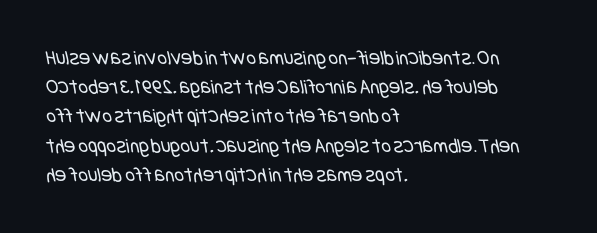
Q: Is the text bold? A: No.
Q: Is the text underlined? A: No.
Q: How is the paragraph aligned? A: Left-aligned.
Q: Is the spacing between letters normal or unusually wide? A: Normal.
Q: Is the spacing between lines tight, normal or loose? A: Normal.
